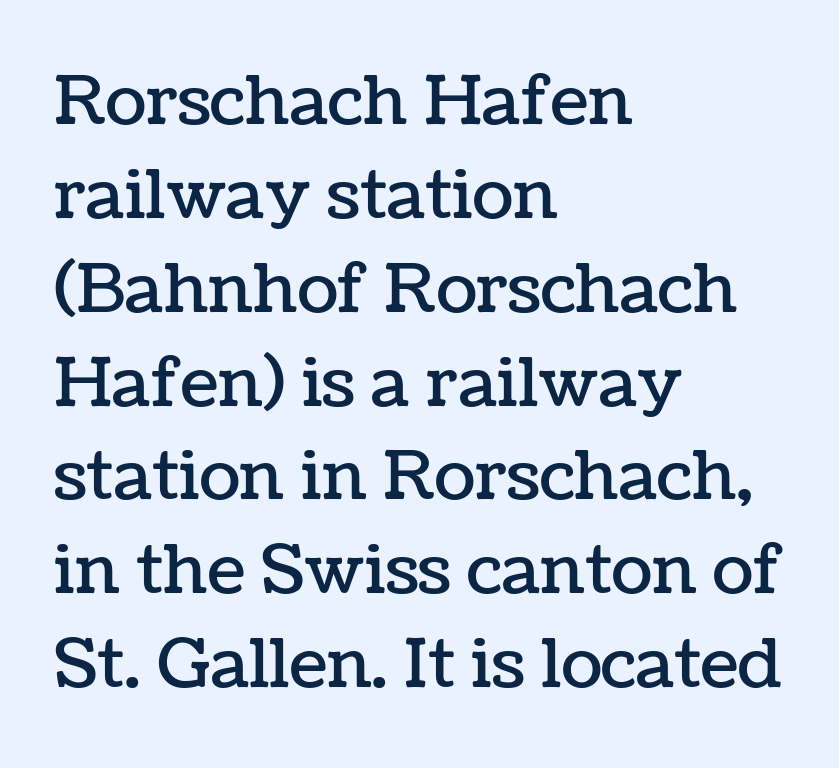
{"italic": "no", "width": "normal", "stroke_contrast": "low", "x_height": "medium", "monospaced": "no", "underline": "no", "align": "left", "line_spacing": "normal", "line_spacing_ratio": 1.38, "letter_spacing": "normal", "letter_spacing_em": 0.0, "glyph_px": 68}
